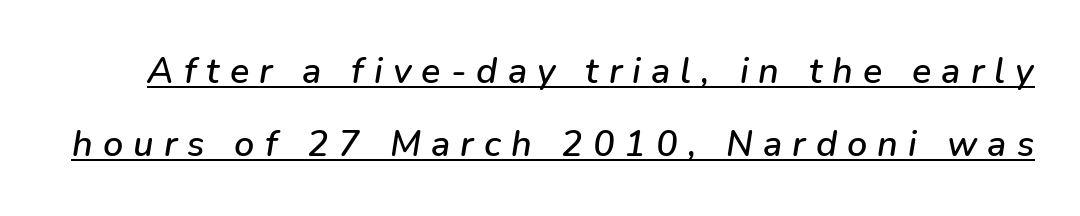
Q: Is the text italic (slanted)? A: Yes, it leans right by about 9 degrees.
Q: Is the text underlined? A: Yes.
Q: Is the spacing between letters normal or unusually wide? A: Unusually wide.
Q: Is the spacing between lines tight, normal or loose? A: Loose.
Q: Width (condensed, normal, or wide)? A: Normal.
Q: Stroke contrast? A: Low.
Q: x-height? A: Medium.
Q: Monospaced? A: No.
